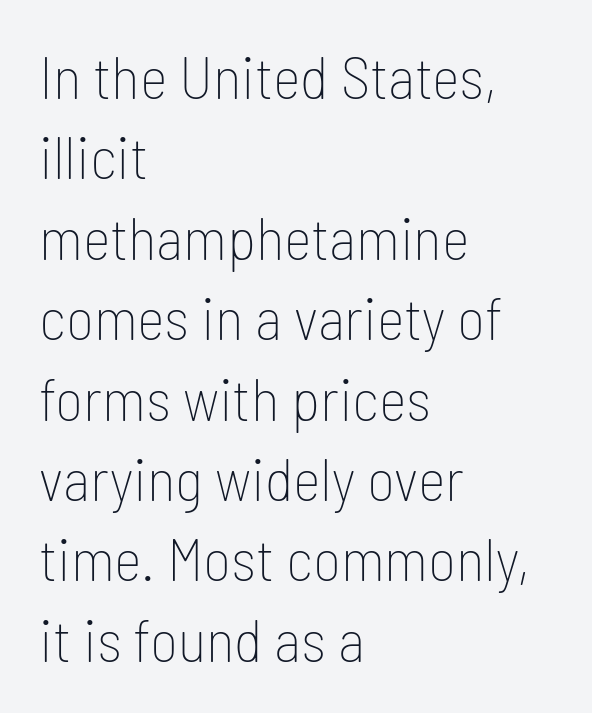
You could call the tracking neutral — neither tight nor loose. Each letter keeps its own natural width here, so spacing adapts to shape. Leading: standard. The setting favours the left margin, as ordinary paragraphs usually do. Unbolded letterforms with no extra heft.
